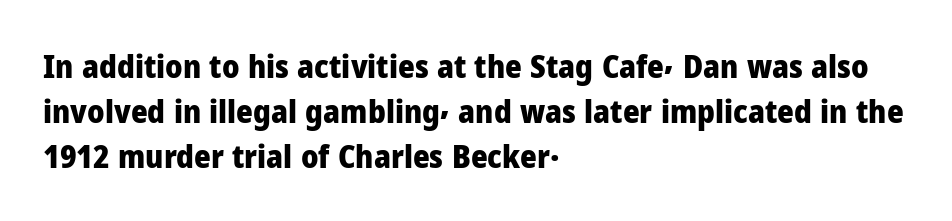
The image shows 32 px heavy sans-serif type, upright; set left-aligned, normal line spacing (1.4x), normal letter spacing, not underlined; low stroke contrast and a medium x-height.
